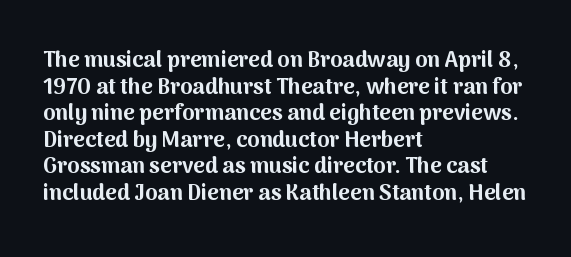
The image shows 22 px bold type, upright; set left-aligned, line spacing 1.21x, normal letter spacing, not underlined.
